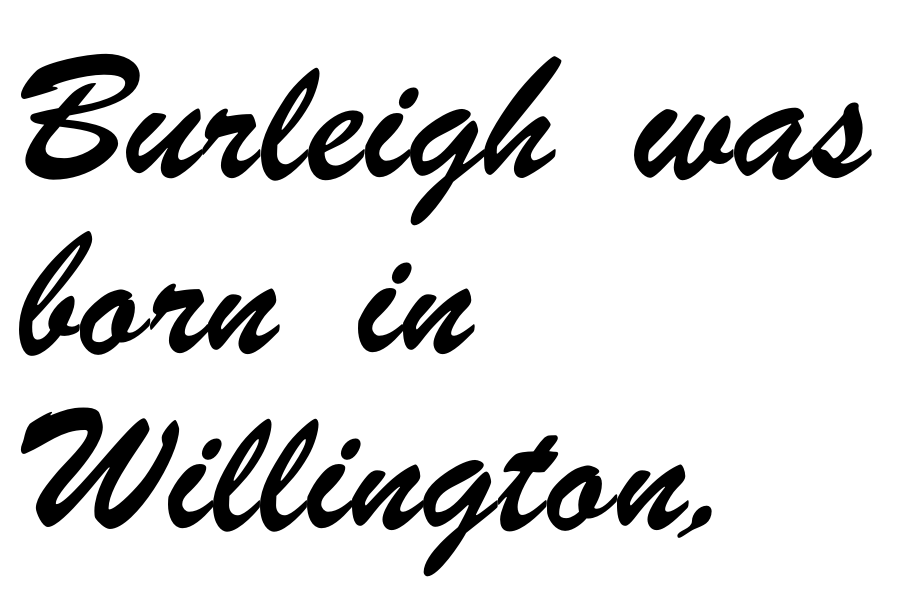
{"serif": "no", "width": "condensed", "stroke_contrast": "low", "x_height": "small", "monospaced": "no", "underline": "no", "align": "left", "line_spacing": "loose", "line_spacing_ratio": 2.25, "letter_spacing": "normal", "letter_spacing_em": 0.0, "glyph_px": 78}
